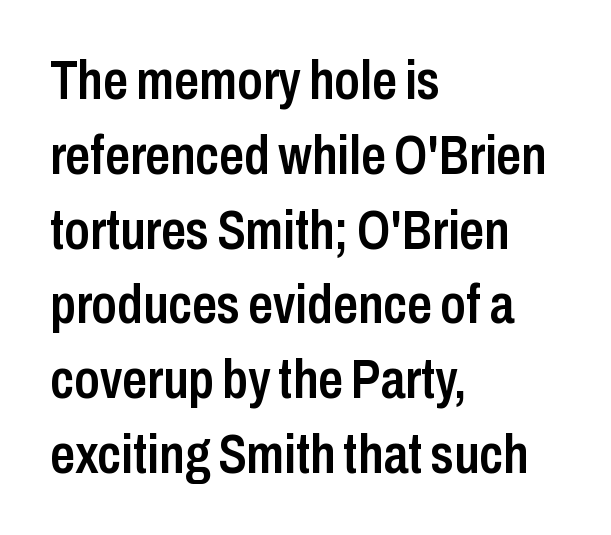
The image shows 55 px semibold, condensed sans-serif type, upright; set left-aligned, normal line spacing (1.36x), normal letter spacing, not underlined; low stroke contrast and a medium x-height.
